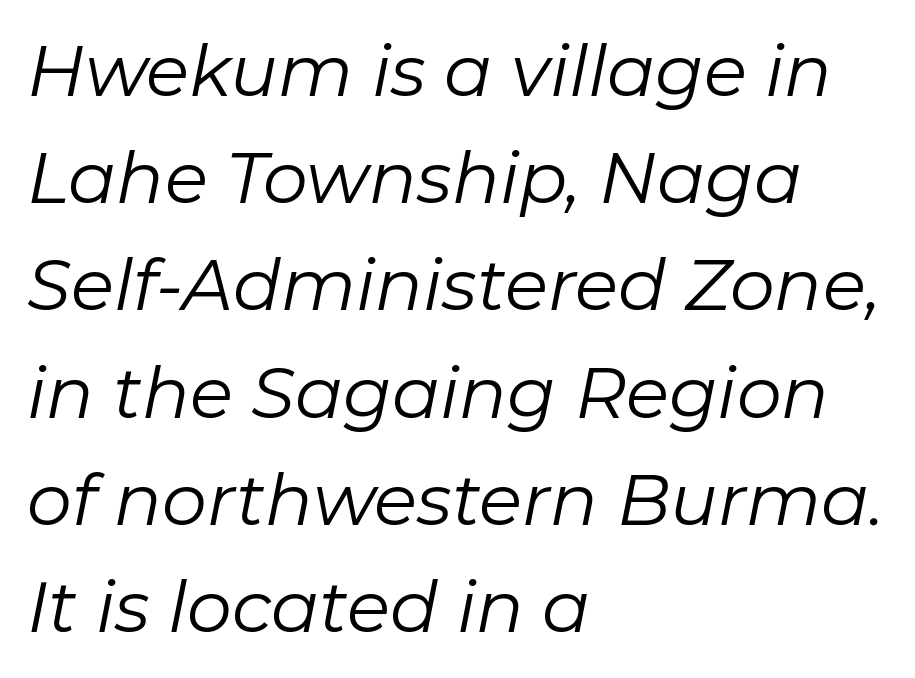
Q: Is the text bold? A: No.
Q: Is the text italic (slanted)? A: Yes, it leans right by about 11 degrees.
Q: Is the text underlined? A: No.
Q: How is the paragraph aligned? A: Left-aligned.
Q: Is the spacing between letters normal or unusually wide? A: Normal.
Q: Is the spacing between lines tight, normal or loose? A: Normal.
Q: Width (condensed, normal, or wide)? A: Normal.
Q: Stroke contrast? A: Low.
Q: x-height? A: Medium.
Q: Monospaced? A: No.
